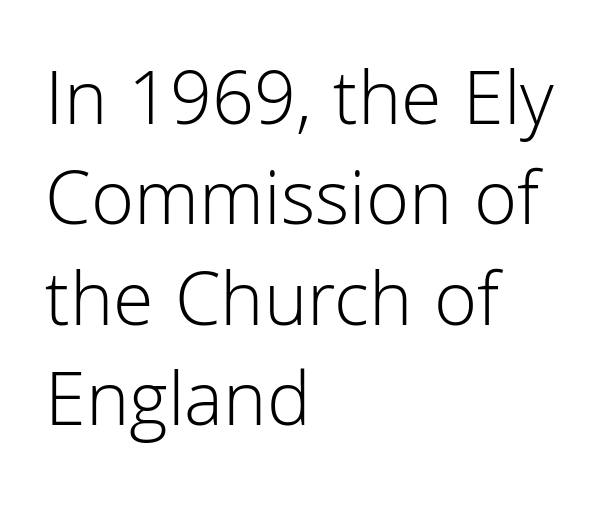
The image shows 79 px light sans-serif type, upright; set left-aligned, normal line spacing (1.27x), normal letter spacing, not underlined; low stroke contrast and a medium x-height.
